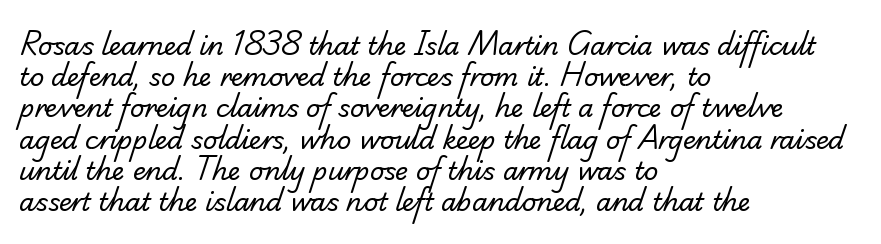
{"bold": "no", "underline": "no", "align": "left", "line_spacing": "normal", "line_spacing_ratio": 1.25, "letter_spacing": "normal", "letter_spacing_em": 0.0, "glyph_px": 25}
